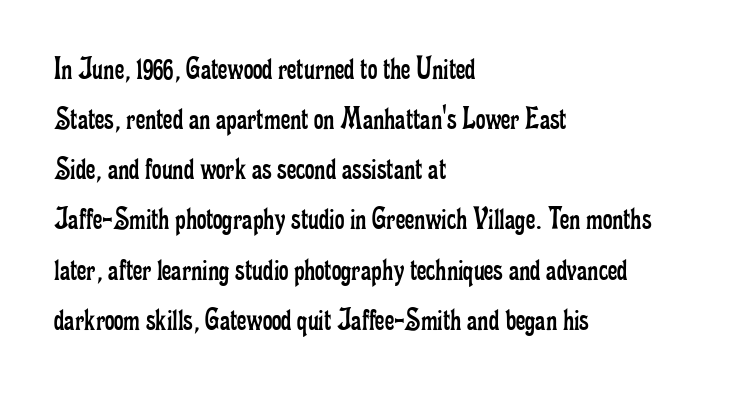
The image shows 33 px regular-weight, condensed serif type, upright; set left-aligned, normal line spacing (1.52x), normal letter spacing, not underlined; low stroke contrast and a small x-height.
